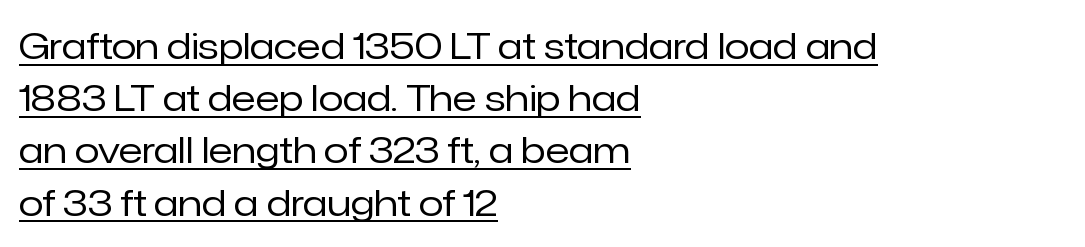
Proportional: the letters do not fall into vertical columns. The lines sit at an ordinary, default distance from one another. Is there an underline? Yes — a line sits under the letters. This is the regular roman posture of the typeface.
